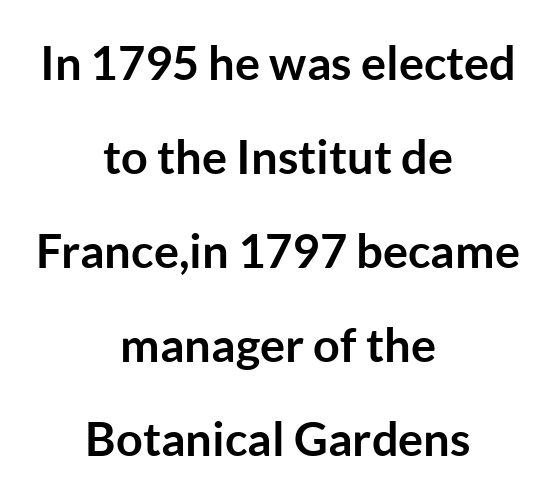
The face used here is proportionally spaced, like ordinary book or web type. The type is set solid horizontally, with unmodified tracking. Emphasis by weight is at full strength: bold. Reading down the block, each line starts at a different indent, mirrored at its end. Successive baselines arrive slowly, with a big drop between each.
